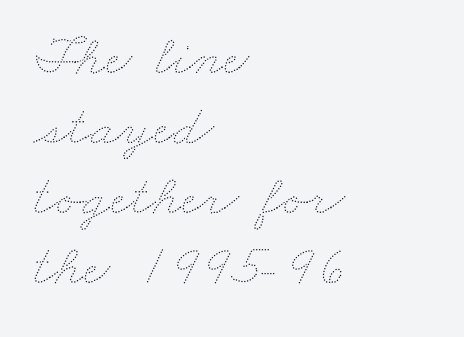
{"bold": "no", "weight": "thin", "width": "wide", "stroke_contrast": "medium", "x_height": "small", "monospaced": "no", "underline": "no", "align": "left", "line_spacing_ratio": 1.23, "letter_spacing": "normal", "letter_spacing_em": 0.0, "glyph_px": 57}
